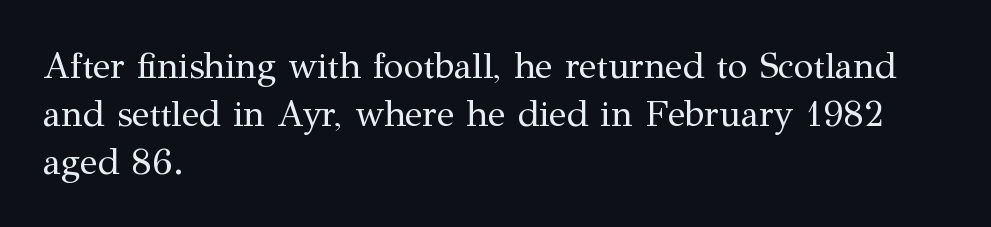
{"serif": "yes", "italic": "no", "bold": "no", "weight": "regular", "width": "normal", "stroke_contrast": "medium", "x_height": "medium", "monospaced": "no", "underline": "no", "align": "left", "line_spacing": "normal", "line_spacing_ratio": 1.33, "letter_spacing": "normal", "letter_spacing_em": 0.0, "glyph_px": 36}
